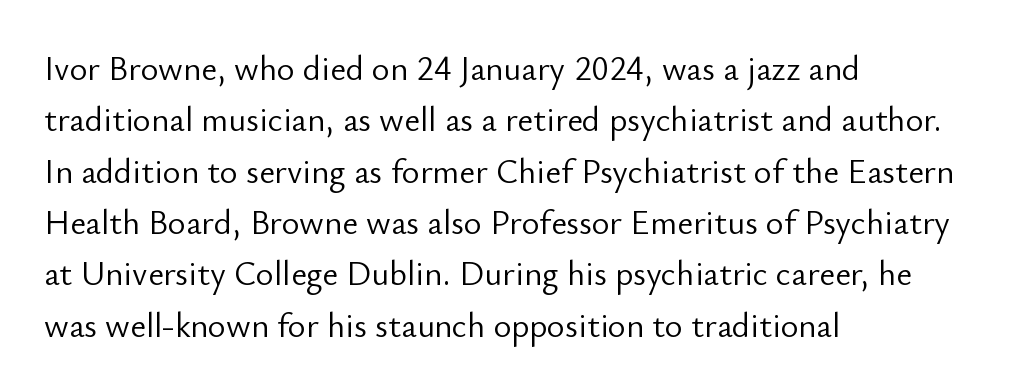
The image shows 34 px light sans-serif type, upright; set left-aligned, normal line spacing (1.51x), normal letter spacing, not underlined; low stroke contrast and a small x-height.
